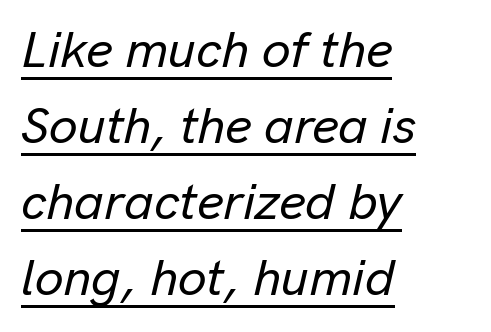
{"italic": "yes", "lean": "right", "slant_degrees": 13, "width": "normal", "stroke_contrast": "low", "x_height": "medium", "monospaced": "no", "underline": "yes", "align": "left", "line_spacing": "normal", "line_spacing_ratio": 1.49, "letter_spacing": "normal", "letter_spacing_em": 0.0, "glyph_px": 51}
